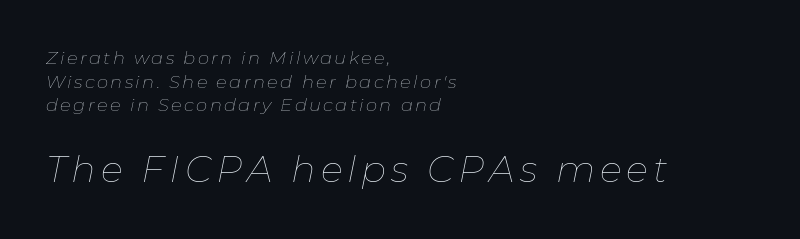
{"italic": "yes", "lean": "right", "slant_degrees": 11, "bold": "no", "weight": "thin", "width": "normal", "stroke_contrast": "low", "x_height": "medium", "monospaced": "no", "underline": "no", "align": "left", "line_spacing": "normal", "line_spacing_ratio": 1.31, "larger_block": "second", "size_ratio": 2.06, "glyph_px": 37}
